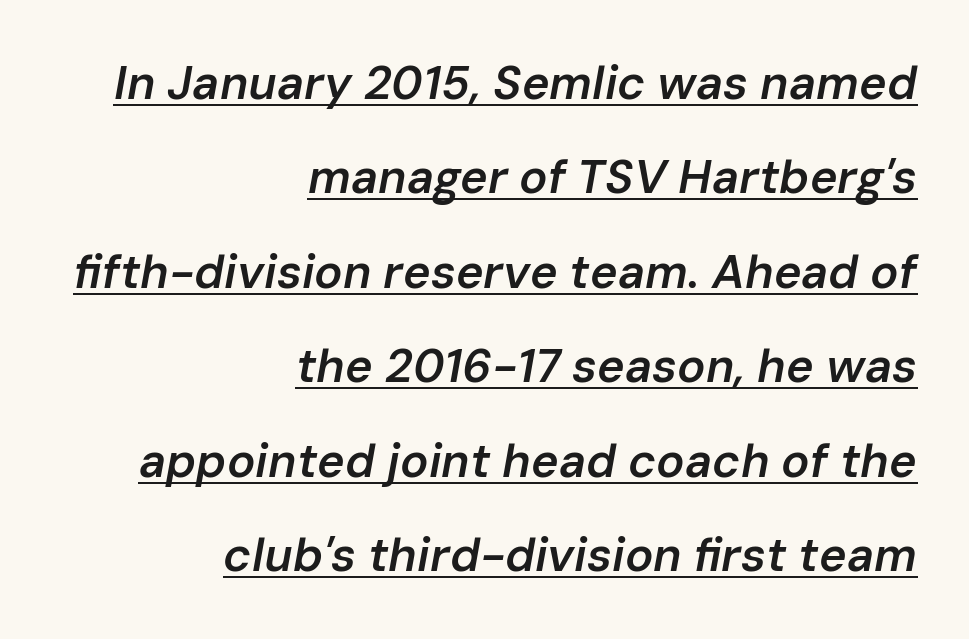
{"italic": "yes", "lean": "right", "slant_degrees": 10, "bold": "semi", "weight": "semibold", "width": "normal", "stroke_contrast": "low", "x_height": "medium", "monospaced": "no", "underline": "yes", "align": "right", "line_spacing": "loose", "line_spacing_ratio": 2.01, "letter_spacing": "normal", "letter_spacing_em": 0.0, "glyph_px": 47}
